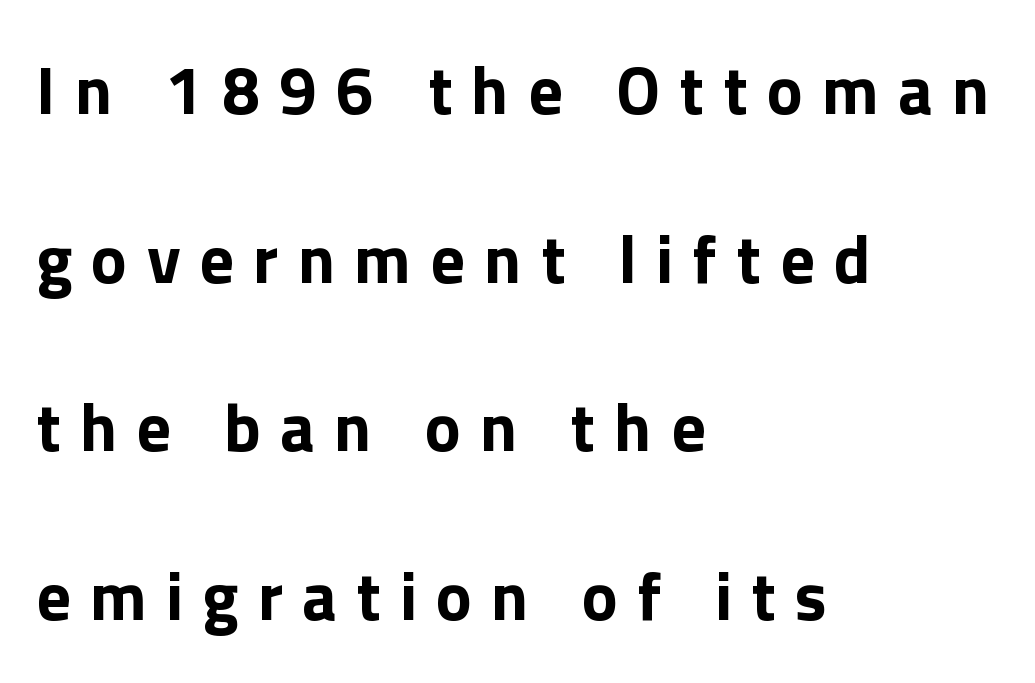
The image shows 68 px bold sans-serif type, upright; set left-aligned, loose line spacing (2.48x), unusually wide letter spacing (+0.28 em), not underlined; a medium x-height.
